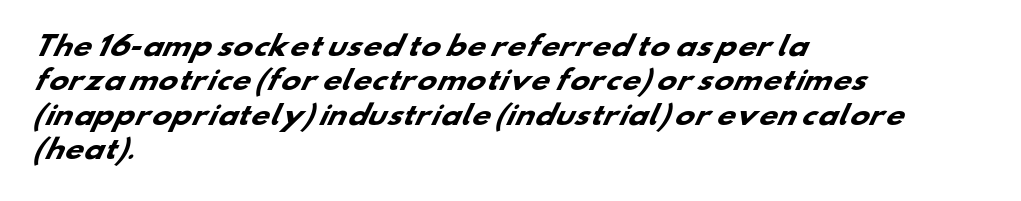
The image shows 26 px bold type; set left-aligned, normal line spacing (1.32x), normal letter spacing, not underlined.
